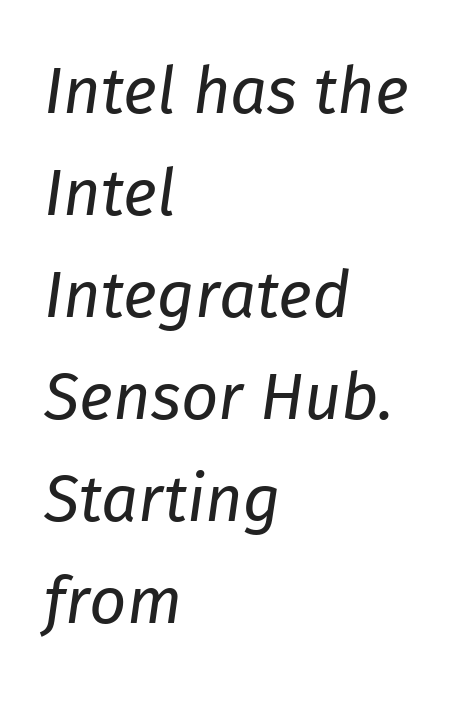
Whoever set this chose a conventional vertical rhythm. A quiet, ordinary-to-light weight characterises the typeface. The text block is weighted toward the left margin, trailing off unevenly rightward. The face used here is proportionally spaced, like ordinary book or web type.
